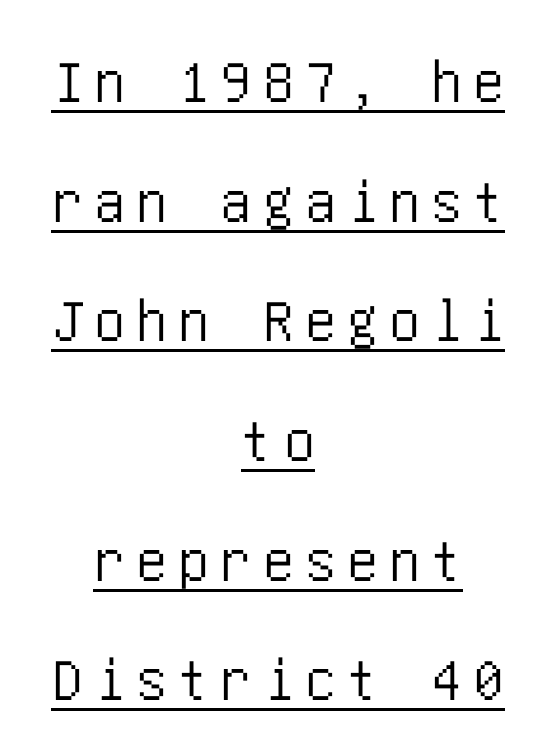
Q: Is the text italic (slanted)? A: No, it is upright.
Q: Is the typeface a serif or a sans-serif typeface? A: Sans-serif.
Q: Is the text underlined? A: Yes.
Q: How is the paragraph aligned? A: Centered.
Q: Is the spacing between lines tight, normal or loose? A: Loose.
Q: Width (condensed, normal, or wide)? A: Condensed.
Q: Stroke contrast? A: Low.
Q: x-height? A: Large.
